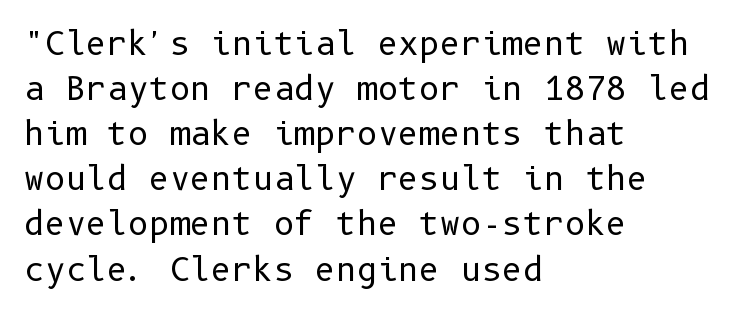
The image shows 32 px regular-weight sans-serif type, upright; set left-aligned, normal line spacing (1.41x), normal letter spacing, not underlined; low stroke contrast and a medium x-height.
